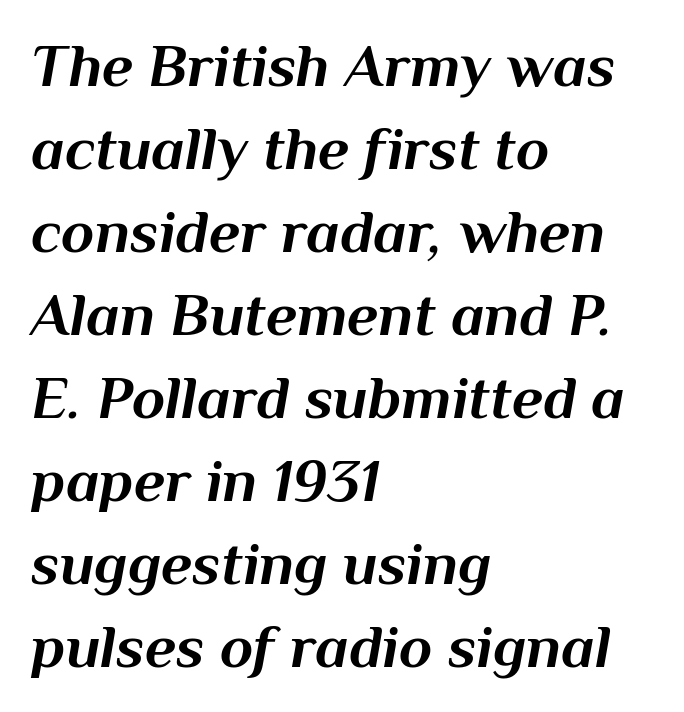
{"italic": "yes", "lean": "right", "slant_degrees": 10, "bold": "yes", "weight": "bold", "width": "normal", "stroke_contrast": "medium", "x_height": "medium", "monospaced": "no", "underline": "no", "align": "left", "line_spacing": "normal", "line_spacing_ratio": 1.36, "letter_spacing": "normal", "letter_spacing_em": 0.0, "glyph_px": 61}
